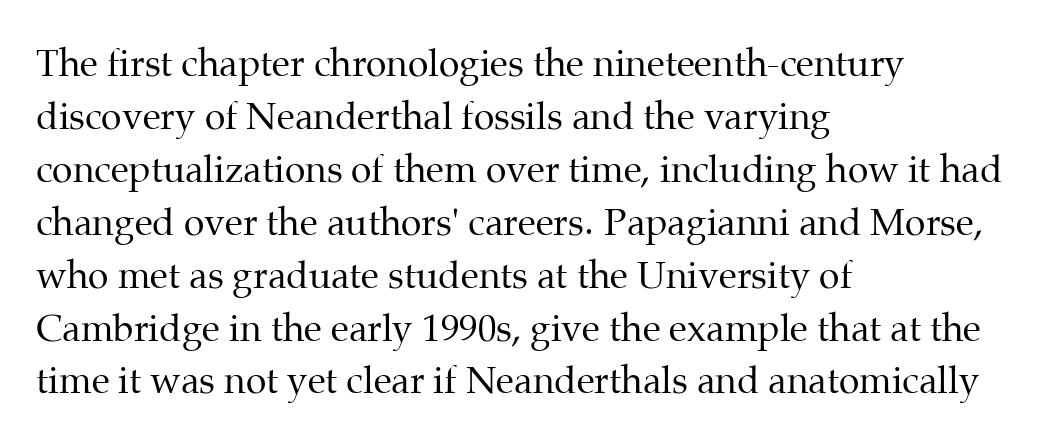
Q: Is the text bold? A: No.
Q: Is the text italic (slanted)? A: No, it is upright.
Q: Is the typeface a serif or a sans-serif typeface? A: Serif.
Q: Is the text underlined? A: No.
Q: How is the paragraph aligned? A: Left-aligned.
Q: Is the spacing between letters normal or unusually wide? A: Normal.
Q: Is the spacing between lines tight, normal or loose? A: Normal.
Q: Width (condensed, normal, or wide)? A: Normal.
Q: Stroke contrast? A: Medium.
Q: x-height? A: Medium.
Q: Monospaced? A: No.
